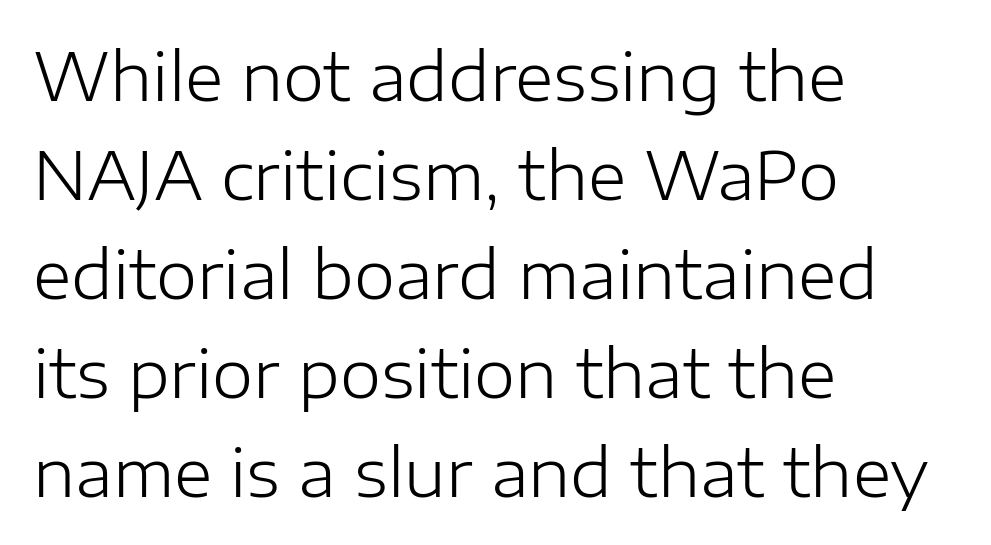
Spacing verdict: proportional, widths tailored to each character. If you drew a line through each stem, it would be perfectly vertical. Unlike a traditional serif, this face leaves its strokes unadorned. Students, note that the glyphs here touch the page at normal intervals.
